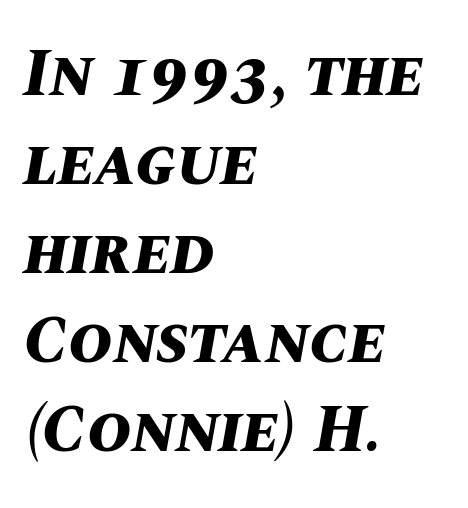
Q: Is the text bold? A: Yes.
Q: Is the text italic (slanted)? A: Yes, it leans right by about 10 degrees.
Q: Is the text underlined? A: No.
Q: How is the paragraph aligned? A: Left-aligned.
Q: Is the spacing between letters normal or unusually wide? A: Normal.
Q: Is the spacing between lines tight, normal or loose? A: Normal.
Q: Width (condensed, normal, or wide)? A: Normal.
Q: Stroke contrast? A: Medium.
Q: x-height? A: Large.
Q: Monospaced? A: No.
